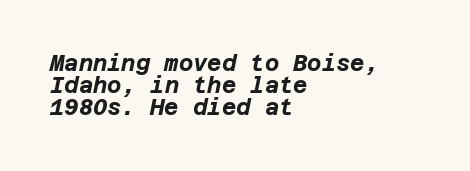
Q: Is the text bold? A: Yes.
Q: Is the text italic (slanted)? A: Yes, it leans right by about 12 degrees.
Q: Is the text underlined? A: No.
Q: How is the paragraph aligned? A: Left-aligned.
Q: Is the spacing between letters normal or unusually wide? A: Normal.
Q: Is the spacing between lines tight, normal or loose? A: Tight.
